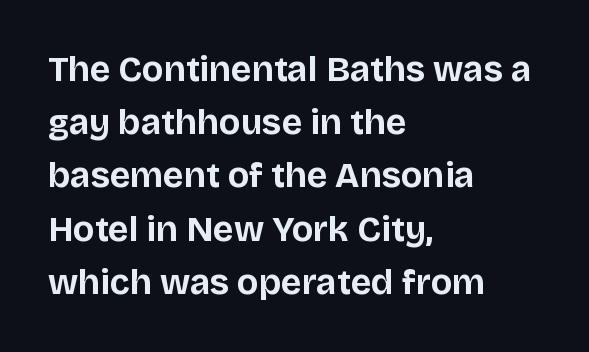
Q: Is the text bold? A: Yes.
Q: Is the text italic (slanted)? A: No, it is upright.
Q: Is the typeface a serif or a sans-serif typeface? A: Sans-serif.
Q: Is the text underlined? A: No.
Q: How is the paragraph aligned? A: Left-aligned.
Q: Is the spacing between letters normal or unusually wide? A: Normal.
Q: Is the spacing between lines tight, normal or loose? A: Normal.
Q: Width (condensed, normal, or wide)? A: Normal.
Q: Stroke contrast? A: Low.
Q: x-height? A: Large.
Q: Monospaced? A: No.
